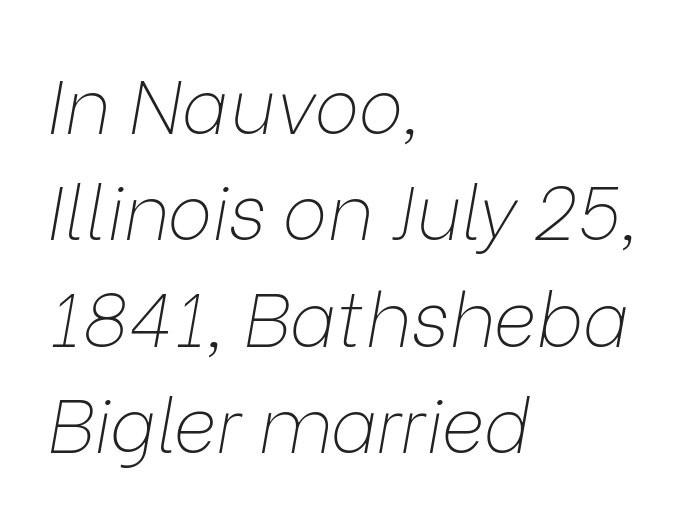
Honestly, the letter spacing is just normal — you wouldn't notice it. Students, observe: this is what conventionally led text looks like. Varying glyph widths throughout — classic text-font behaviour. If you drew a ruler down the left edge, every line would touch it. Characters are canted at an angle relative to the baseline's perpendicular. The strip under each line holds only bare page.
